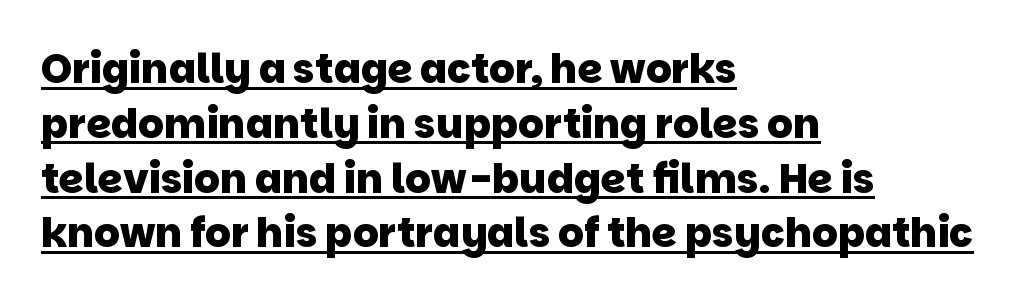
Q: Is the text bold? A: Yes.
Q: Is the typeface a serif or a sans-serif typeface? A: Sans-serif.
Q: Is the text underlined? A: Yes.
Q: How is the paragraph aligned? A: Left-aligned.
Q: Is the spacing between letters normal or unusually wide? A: Normal.
Q: Is the spacing between lines tight, normal or loose? A: Normal.
Q: Width (condensed, normal, or wide)? A: Normal.
Q: Stroke contrast? A: Low.
Q: x-height? A: Large.
Q: Monospaced? A: No.
